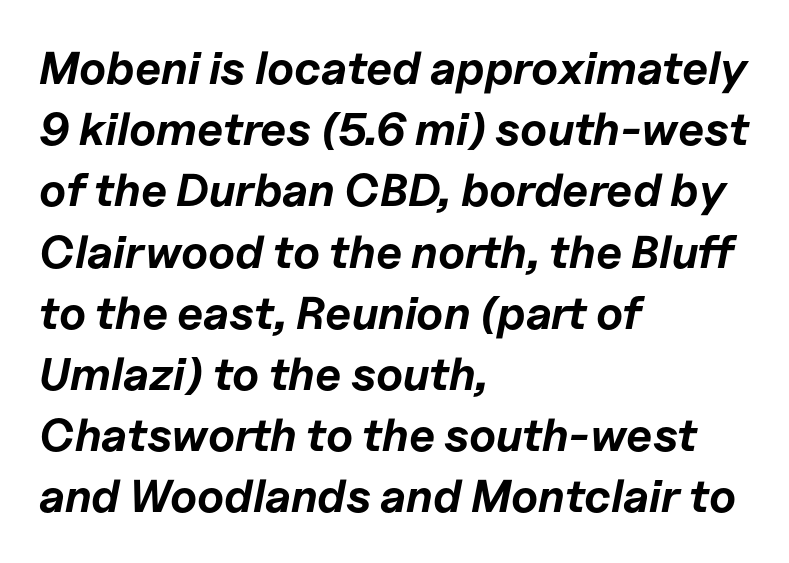
{"italic": "yes", "lean": "right", "slant_degrees": 11, "bold": "yes", "weight": "bold", "width": "normal", "stroke_contrast": "low", "x_height": "medium", "monospaced": "no", "underline": "no", "align": "left", "line_spacing": "normal", "line_spacing_ratio": 1.33, "letter_spacing": "normal", "letter_spacing_em": 0.0, "glyph_px": 46}
